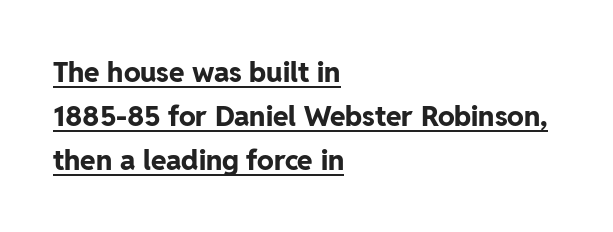
Glance below the letters and you will spot a drawn line. There is no visible air inserted between adjacent glyphs. Set as a true bold cut, around the 700 mark. Horizontal bands of white between lines are of average thickness. Looks like regular typesetting: each glyph gets only the width it needs. The paragraph shown leans on its left margin.
